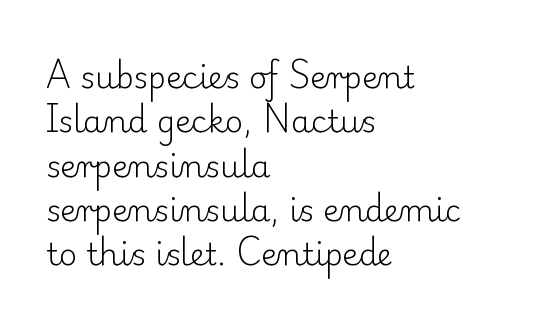
The image shows 31 px light type, upright; set left-aligned, normal line spacing (1.43x), normal letter spacing, not underlined; low stroke contrast and a small x-height.
